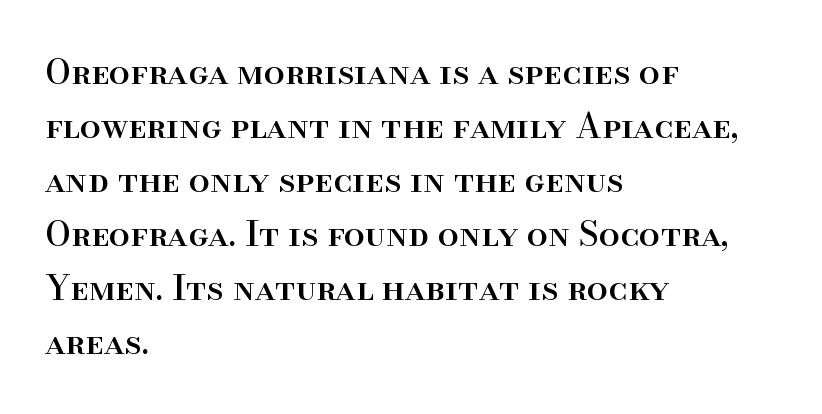
Q: Is the text italic (slanted)? A: No, it is upright.
Q: Is the typeface a serif or a sans-serif typeface? A: Serif.
Q: Is the text underlined? A: No.
Q: How is the paragraph aligned? A: Left-aligned.
Q: Is the spacing between letters normal or unusually wide? A: Normal.
Q: Is the spacing between lines tight, normal or loose? A: Normal.
Q: Width (condensed, normal, or wide)? A: Normal.
Q: Stroke contrast? A: High.
Q: x-height? A: Small.
Q: Monospaced? A: No.
